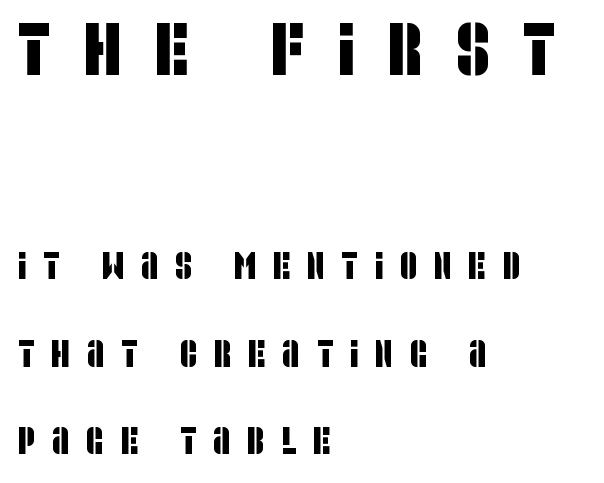
{"serif": "no", "width": "condensed", "stroke_contrast": "low", "x_height": "large", "monospaced": "no", "underline": "no", "align": "left", "line_spacing": "loose", "line_spacing_ratio": 2.3, "letter_spacing": "wide", "letter_spacing_em": 0.44, "larger_block": "first", "size_ratio": 1.97, "glyph_px": 75}
